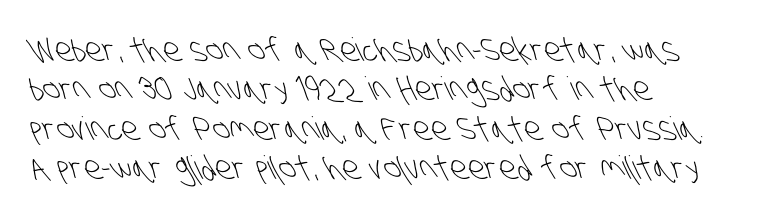
{"serif": "no", "bold": "no", "weight": "light", "width": "condensed", "stroke_contrast": "low", "x_height": "large", "monospaced": "no", "underline": "no", "align": "left", "line_spacing_ratio": 1.23, "letter_spacing": "normal", "letter_spacing_em": 0.0, "glyph_px": 32}
